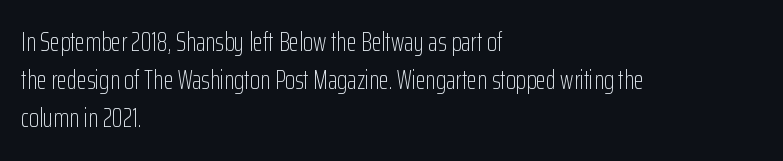
Q: Is the text bold? A: No.
Q: Is the text italic (slanted)? A: No, it is upright.
Q: Is the text underlined? A: No.
Q: How is the paragraph aligned? A: Left-aligned.
Q: Is the spacing between letters normal or unusually wide? A: Normal.
Q: Is the spacing between lines tight, normal or loose? A: Normal.
